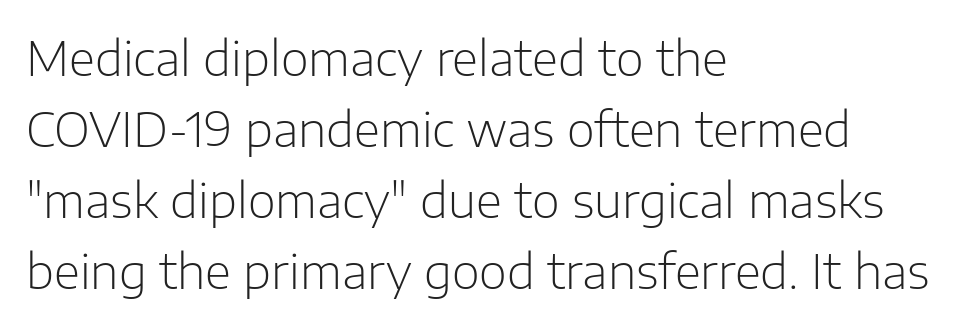
{"serif": "no", "italic": "no", "bold": "no", "weight": "light", "width": "normal", "stroke_contrast": "low", "x_height": "medium", "monospaced": "no", "underline": "no", "align": "left", "line_spacing": "normal", "line_spacing_ratio": 1.48, "letter_spacing": "normal", "letter_spacing_em": 0.0, "glyph_px": 48}
